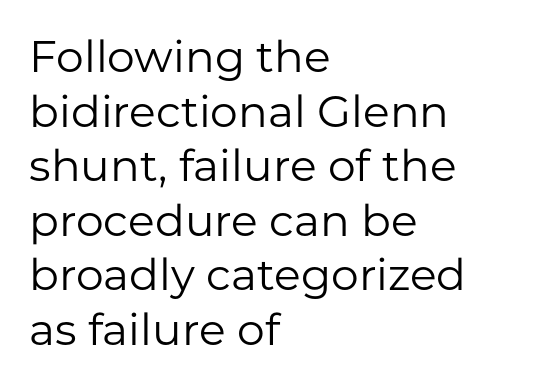
{"serif": "no", "italic": "no", "bold": "no", "weight": "regular", "width": "normal", "stroke_contrast": "low", "x_height": "medium", "monospaced": "no", "underline": "no", "align": "left", "line_spacing_ratio": 1.24, "letter_spacing": "normal", "letter_spacing_em": 0.0, "glyph_px": 44}
